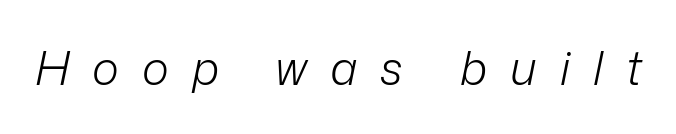
The image shows 46 px light type, italic (leaning right); set unusually wide letter spacing (+0.5 em), not underlined; low stroke contrast and a medium x-height.
